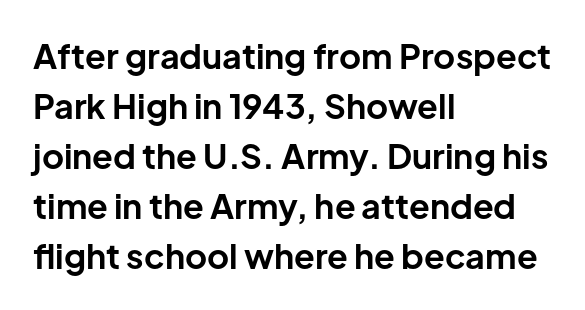
{"serif": "no", "italic": "no", "bold": "yes", "weight": "bold", "width": "normal", "stroke_contrast": "low", "x_height": "medium", "monospaced": "no", "underline": "no", "align": "left", "line_spacing": "normal", "line_spacing_ratio": 1.47, "letter_spacing": "normal", "letter_spacing_em": 0.0, "glyph_px": 34}
